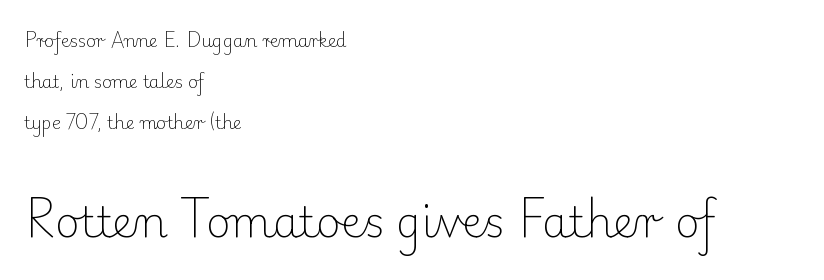
{"serif": "yes", "italic": "no", "bold": "no", "weight": "light", "width": "normal", "stroke_contrast": "low", "x_height": "small", "monospaced": "no", "underline": "no", "align": "left", "line_spacing": "loose", "line_spacing_ratio": 2.4, "letter_spacing": "normal", "letter_spacing_em": 0.0, "larger_block": "second", "size_ratio": 2.47, "glyph_px": 42}
